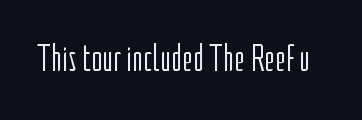
The image shows 37 px light, condensed sans-serif type, upright; set normal letter spacing, not underlined; low stroke contrast and a medium x-height.
